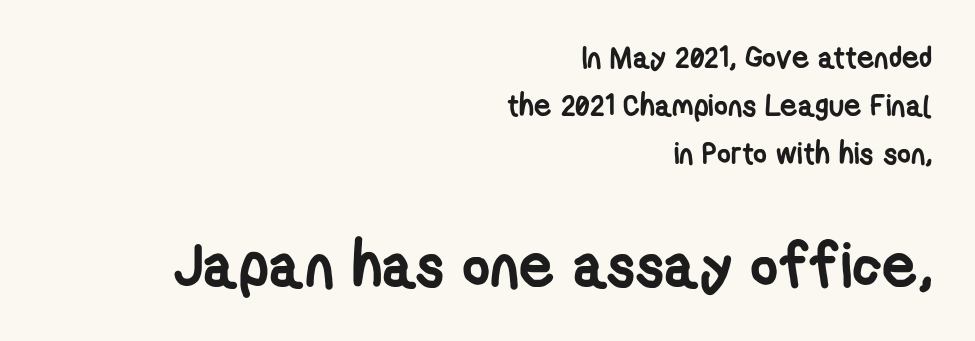
{"serif": "no", "bold": "yes", "weight": "semibold", "width": "condensed", "stroke_contrast": "low", "x_height": "medium", "monospaced": "no", "underline": "no", "align": "right", "line_spacing": "normal", "line_spacing_ratio": 1.6, "letter_spacing": "normal", "letter_spacing_em": 0.0, "larger_block": "second", "size_ratio": 2.03, "glyph_px": 61}
